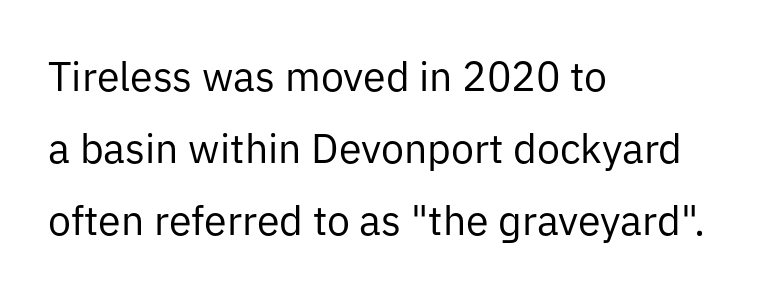
The image shows 41 px regular-weight sans-serif type, upright; set left-aligned, line spacing 1.76x, normal letter spacing, not underlined; low stroke contrast and a medium x-height.
